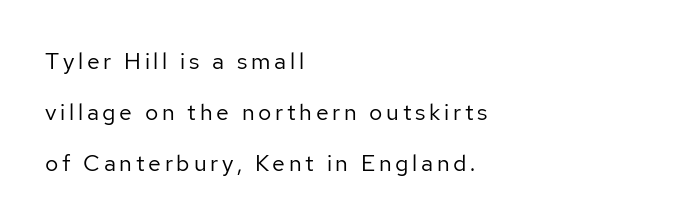
The image shows 23 px text type, upright; set left-aligned, loose line spacing (2.21x), not underlined.
